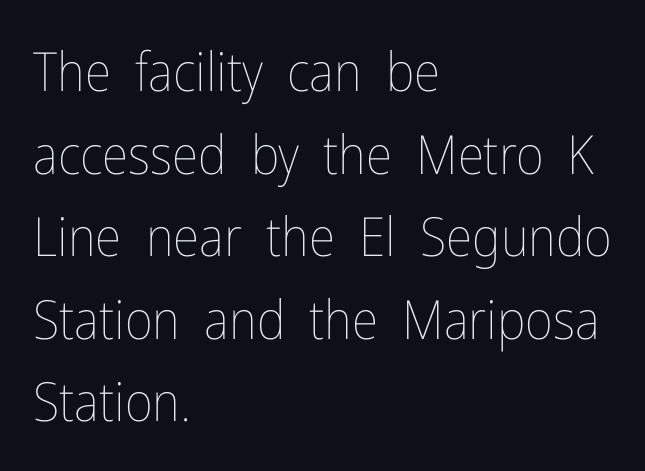
The image shows 54 px thin, condensed type, upright; set left-aligned, normal line spacing (1.53x), normal letter spacing, not underlined; low stroke contrast and a medium x-height.
